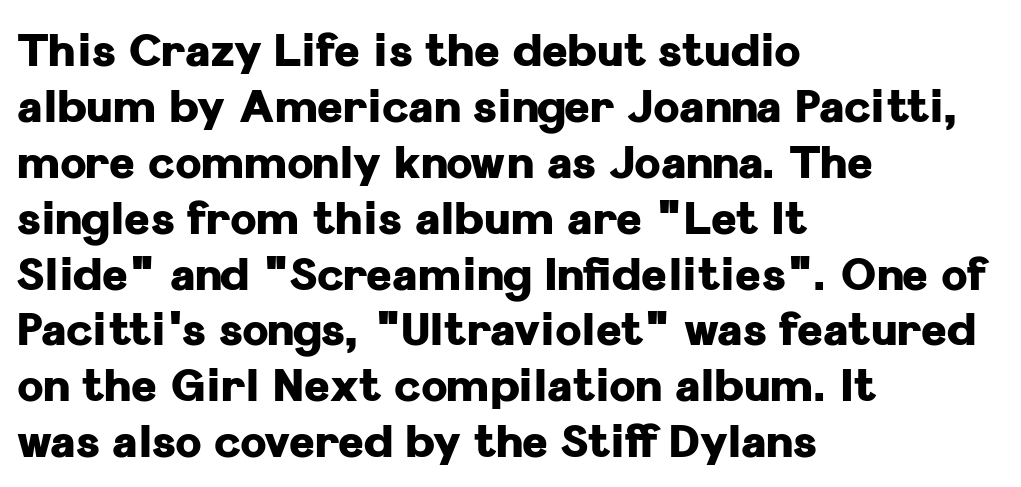
{"serif": "no", "italic": "no", "bold": "yes", "weight": "heavy", "width": "normal", "stroke_contrast": "low", "x_height": "medium", "monospaced": "no", "underline": "no", "align": "left", "line_spacing": "normal", "line_spacing_ratio": 1.27, "letter_spacing": "normal", "letter_spacing_em": 0.0, "glyph_px": 44}
